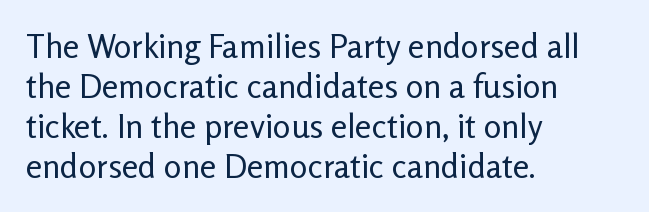
The image shows 33 px regular-weight sans-serif type, upright; set left-aligned, line spacing 1.21x, normal letter spacing, not underlined; low stroke contrast and a medium x-height.
